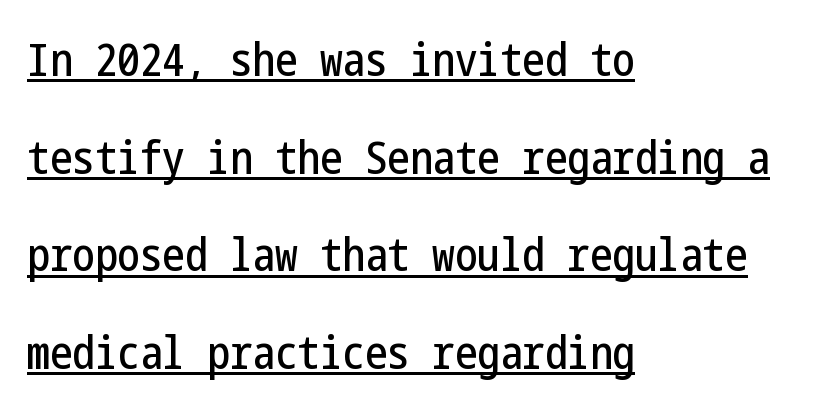
Q: Is the text italic (slanted)? A: No, it is upright.
Q: Is the typeface a serif or a sans-serif typeface? A: Sans-serif.
Q: Is the text underlined? A: Yes.
Q: How is the paragraph aligned? A: Left-aligned.
Q: Is the spacing between letters normal or unusually wide? A: Normal.
Q: Is the spacing between lines tight, normal or loose? A: Loose.
Q: Width (condensed, normal, or wide)? A: Condensed.
Q: Stroke contrast? A: Low.
Q: x-height? A: Medium.
